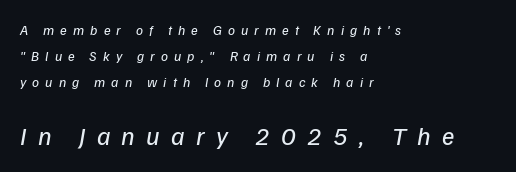
Q: Is the text bold? A: No.
Q: Is the text italic (slanted)? A: Yes, it leans right by about 9 degrees.
Q: Is the text underlined? A: No.
Q: How is the paragraph aligned? A: Left-aligned.
Q: Is the spacing between letters normal or unusually wide? A: Unusually wide.
Q: Which block of text is set in a larger size, the first (top) or the second (bottom)? A: The second (bottom) one.
